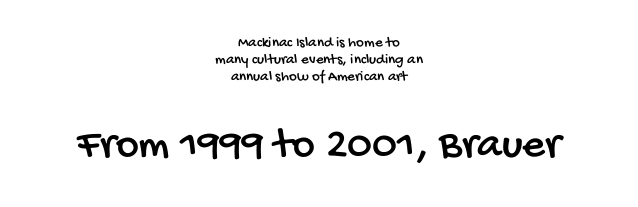
Plain, unruled lines of type. You could call the tracking neutral — neither tight nor loose. This sample has the flowing, uneven cadence of proportional lettering. Casual observation: everything's sitting right in the middle. Which of the two is more prominent by size? The second, at the bottom.
